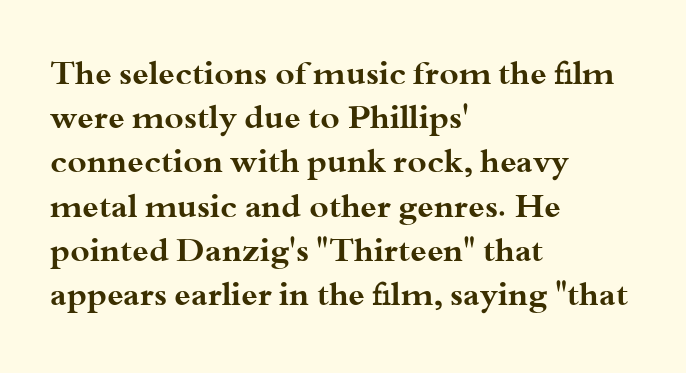
Spacing verdict: proportional, widths tailored to each character. Strokes here are thick enough to call this a true bold. The typography opts for an upright posture over an oblique one. Type style note: has serifs. The compositor pushed each line to the left boundary.
